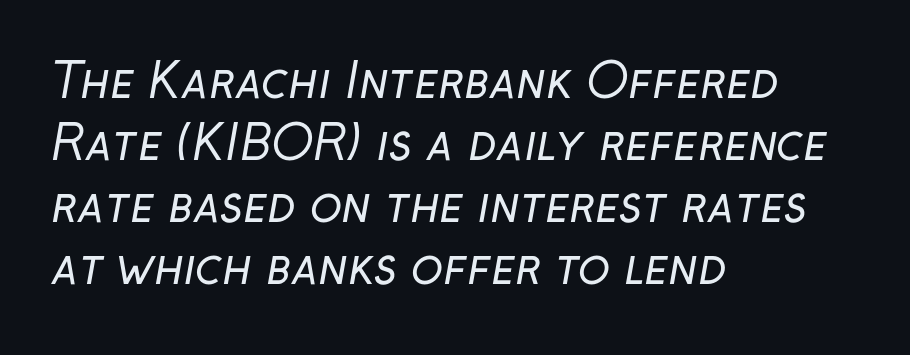
Decoration check: the copy has no underline. Reading down the column, the eye jumps a familiar distance to each next line. Caption: standard tracking, unaltered. Is the stroke heavy? The answer is a plain regular-or-lighter.
